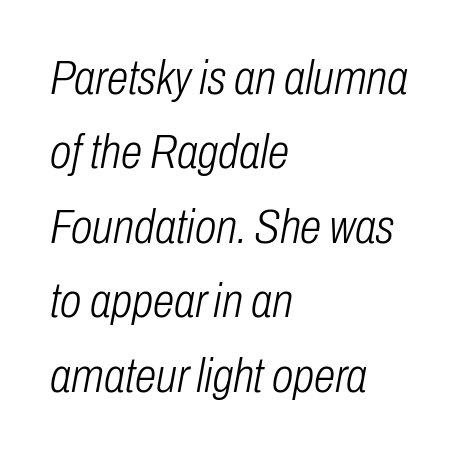
The image shows 49 px light, condensed type, italic (leaning right); set left-aligned, normal line spacing (1.52x), normal letter spacing, not underlined; low stroke contrast and a medium x-height.
